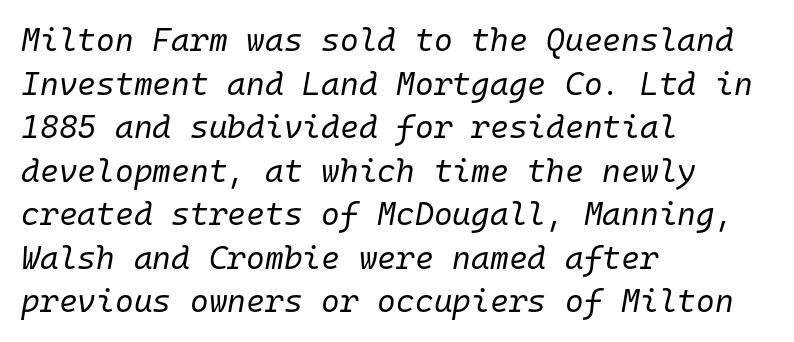
The image shows 32 px regular-weight type, italic (leaning right), monospaced; set left-aligned, normal line spacing (1.36x), normal letter spacing, not underlined; low stroke contrast and a medium x-height.
